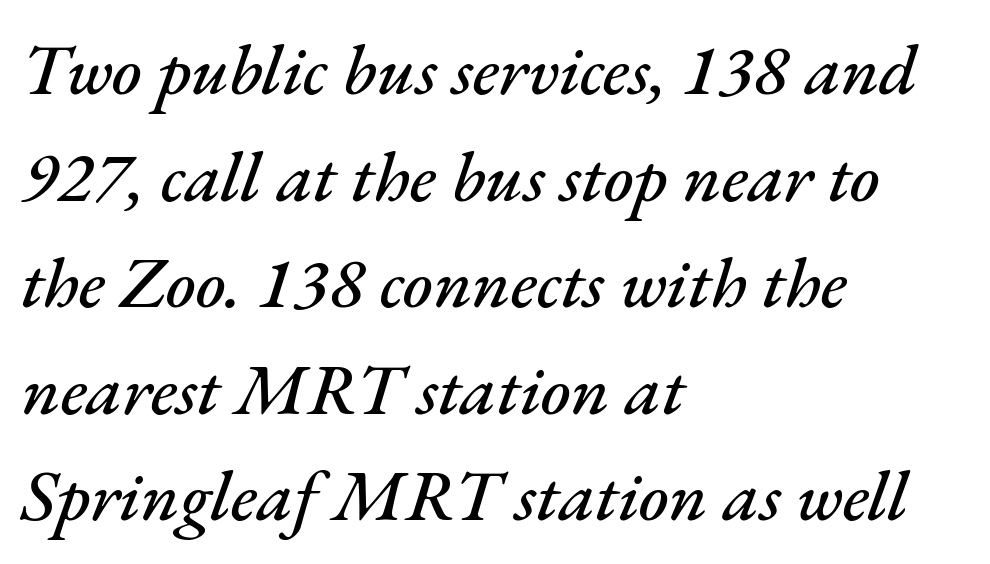
The image shows 72 px text type, italic (leaning right); set left-aligned, normal line spacing (1.48x), normal letter spacing, not underlined; medium stroke contrast and a small x-height.
